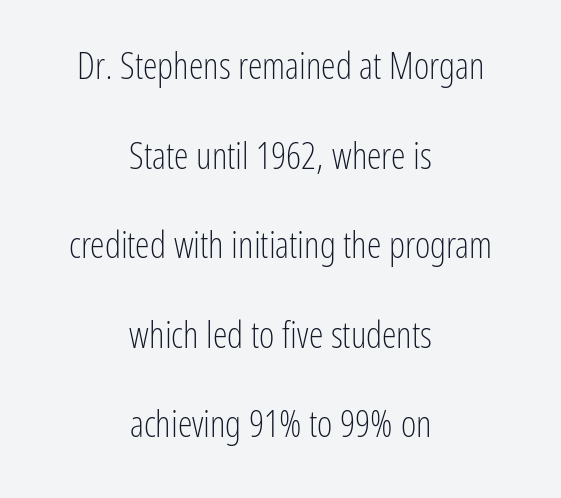
{"serif": "no", "italic": "no", "bold": "no", "weight": "light", "width": "condensed", "stroke_contrast": "low", "x_height": "medium", "monospaced": "no", "underline": "no", "align": "center", "line_spacing": "loose", "line_spacing_ratio": 2.42, "letter_spacing": "normal", "letter_spacing_em": 0.0, "glyph_px": 37}
